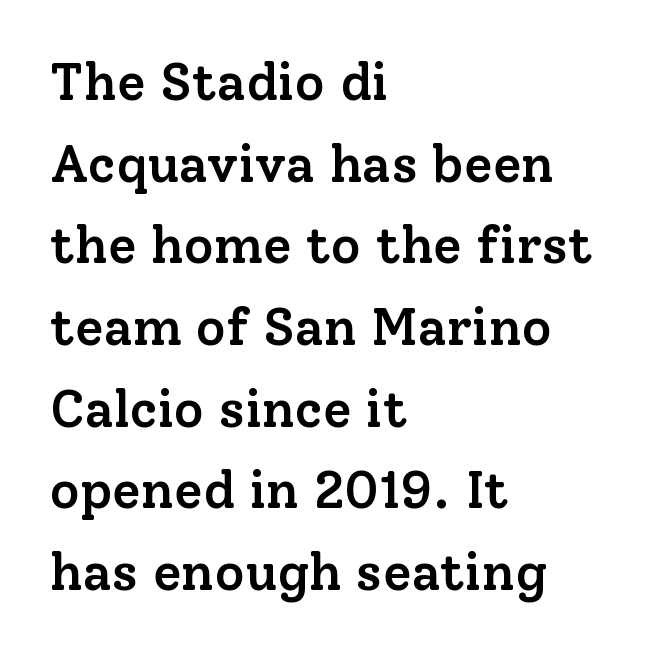
The image shows 52 px semibold serif type, upright; set left-aligned, normal line spacing (1.57x), normal letter spacing, not underlined; low stroke contrast and a medium x-height.
